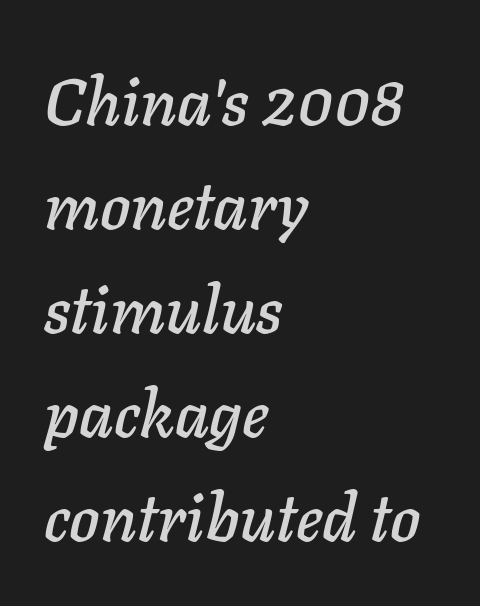
{"italic": "yes", "lean": "right", "slant_degrees": 11, "width": "normal", "stroke_contrast": "low", "x_height": "medium", "monospaced": "no", "underline": "no", "align": "left", "line_spacing": "normal", "line_spacing_ratio": 1.6, "letter_spacing": "normal", "letter_spacing_em": 0.0, "glyph_px": 65}
